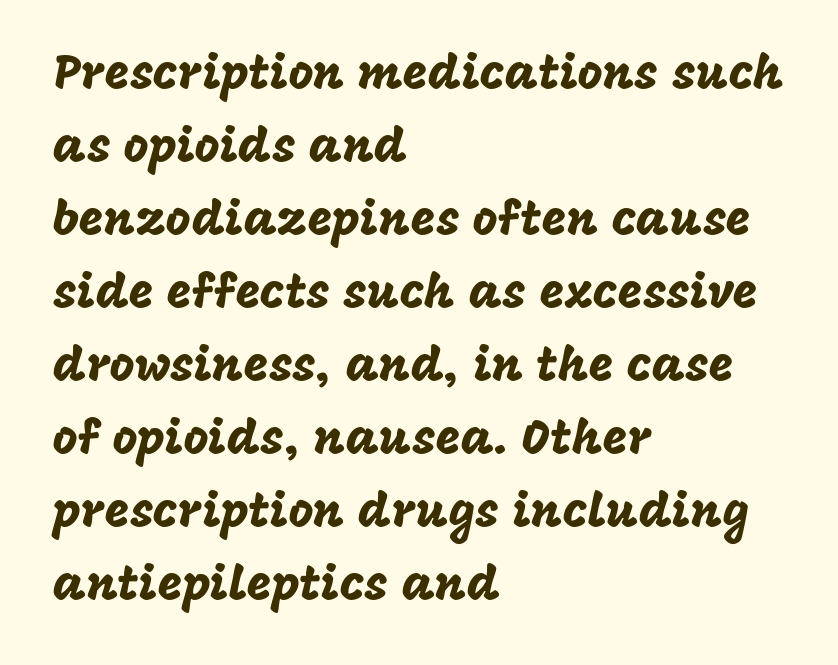
The image shows 48 px sans-serif type; set left-aligned, normal line spacing (1.52x), normal letter spacing, not underlined; low stroke contrast and a large x-height.
